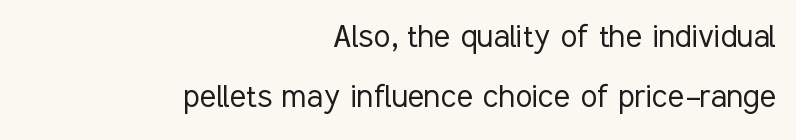
{"serif": "no", "italic": "no", "bold": "no", "weight": "light", "width": "condensed", "stroke_contrast": "low", "x_height": "medium", "monospaced": "no", "underline": "no", "align": "right", "line_spacing": "normal", "line_spacing_ratio": 1.59, "letter_spacing": "normal", "letter_spacing_em": 0.0, "glyph_px": 38}
